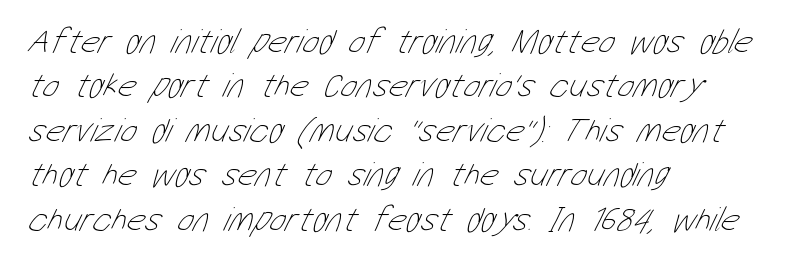
The image shows 35 px thin, condensed type; set left-aligned, normal line spacing (1.27x), normal letter spacing, not underlined; low stroke contrast and a medium x-height.
